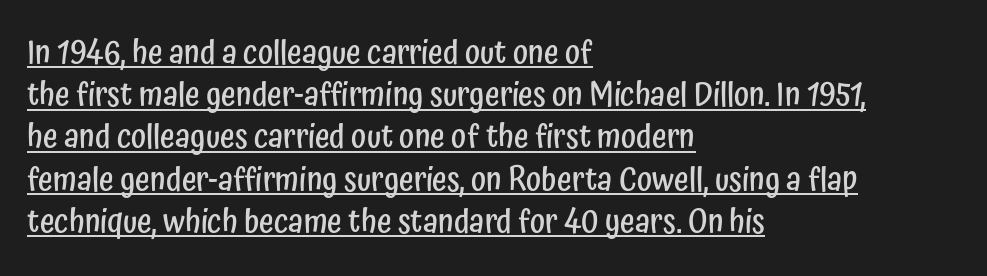
Compared with a centered layout, this one pins lines to the left instead. The passage shown is underscored from start to finish. I'd describe the lettering as semibold — firm but not a full bold. The font's upright variant was chosen for this text. Baseline-to-baseline distance is the conventional proportion of letter height.
